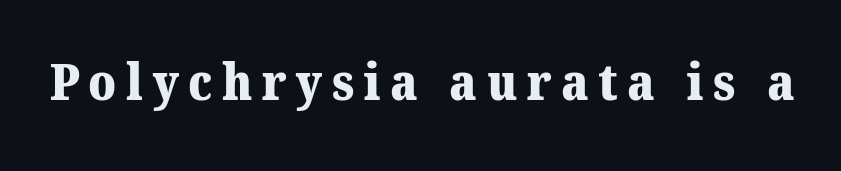
Q: Is the text bold? A: Yes.
Q: Is the typeface a serif or a sans-serif typeface? A: Serif.
Q: Is the text underlined? A: No.
Q: Width (condensed, normal, or wide)? A: Normal.
Q: Stroke contrast? A: Medium.
Q: x-height? A: Medium.
Q: Monospaced? A: No.
